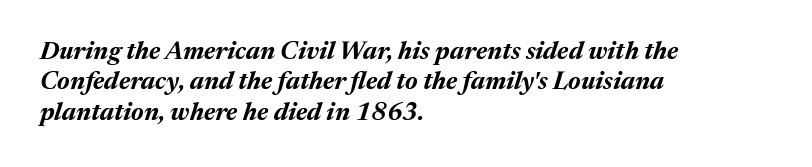
The image shows 25 px bold type, italic (leaning right); set left-aligned, line spacing 1.22x, normal letter spacing, not underlined.
